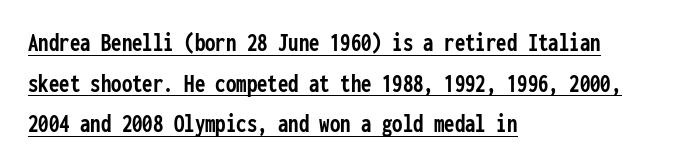
The font is running at its bold setting. The glyphs are accompanied by a horizontal stroke just below them. Quick note: interline space is typical. Italic? Not at all — the glyphs are vertical. Look at the tracking — it's just the regular setting, nothing added. Line starts are locked; line ends wander.
